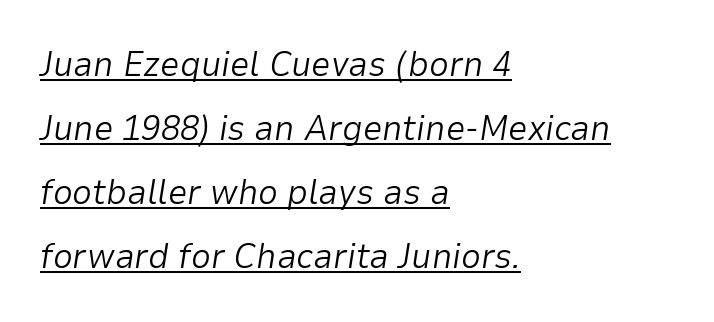
{"italic": "yes", "lean": "right", "slant_degrees": 9, "bold": "no", "weight": "light", "width": "normal", "stroke_contrast": "low", "x_height": "medium", "monospaced": "no", "underline": "yes", "align": "left", "line_spacing_ratio": 1.83, "letter_spacing": "normal", "letter_spacing_em": 0.0, "glyph_px": 35}
